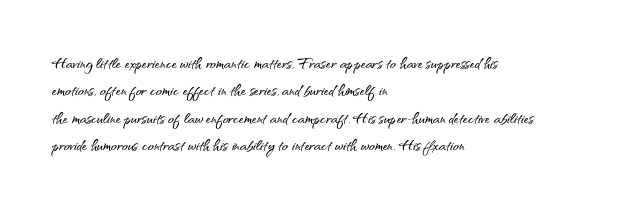
{"underline": "no", "align": "left", "line_spacing": "normal", "line_spacing_ratio": 1.37, "letter_spacing": "normal", "letter_spacing_em": 0.0, "glyph_px": 20}
